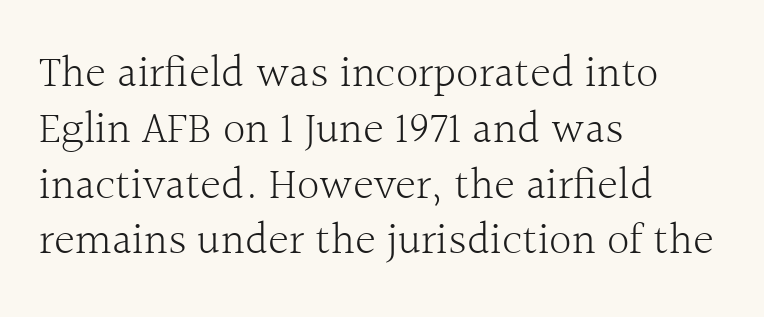
The image shows 45 px light serif type, upright; set left-aligned, line spacing 1.24x, normal letter spacing, not underlined; a medium x-height.
